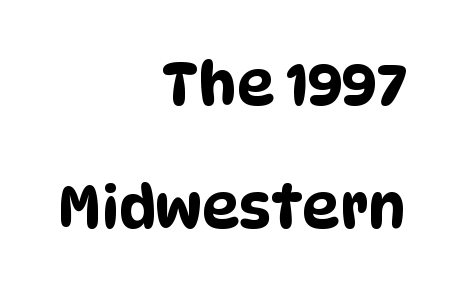
The image shows 59 px condensed sans-serif type; set right-aligned, loose line spacing (2.09x), normal letter spacing, not underlined; low stroke contrast and a large x-height.
